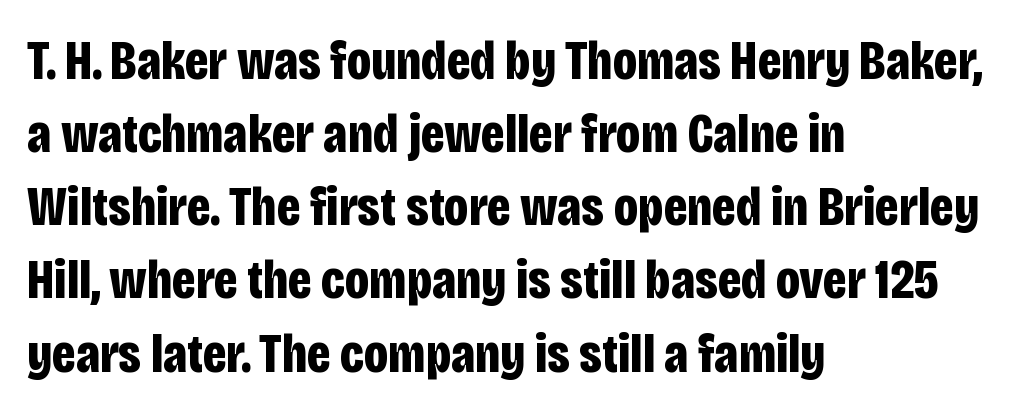
The image shows 55 px bold, condensed sans-serif type, upright; set left-aligned, normal line spacing (1.33x), normal letter spacing, not underlined; low stroke contrast and a large x-height.
